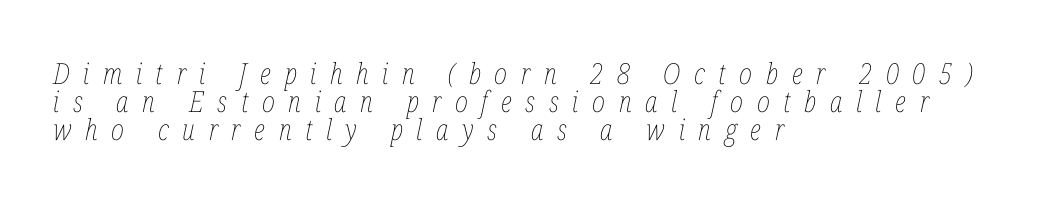
Q: Is the text bold? A: No.
Q: Is the text italic (slanted)? A: Yes, it leans right by about 12 degrees.
Q: Is the text underlined? A: No.
Q: How is the paragraph aligned? A: Left-aligned.
Q: Is the spacing between letters normal or unusually wide? A: Unusually wide.
Q: Is the spacing between lines tight, normal or loose? A: Tight.
Q: Width (condensed, normal, or wide)? A: Condensed.
Q: Stroke contrast? A: Low.
Q: x-height? A: Medium.
Q: Monospaced? A: No.
